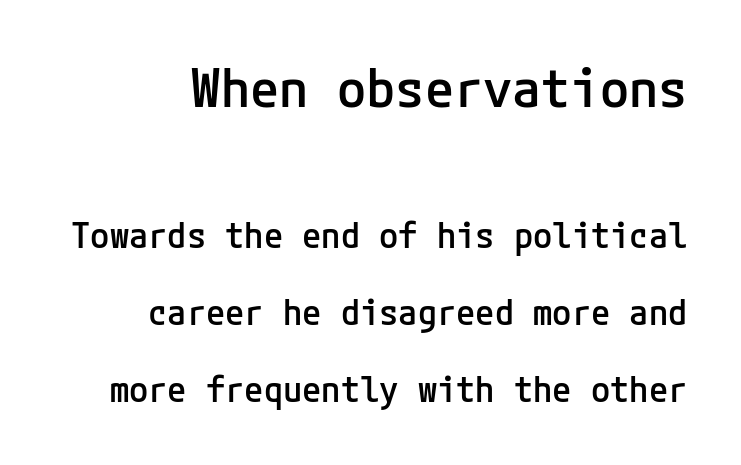
It's the straight-up-and-down kind of type. A sans-serif font was chosen for this passage. Descender tails drop into unmarked territory. Between these two stacked blocks, the higher one wins on size.
